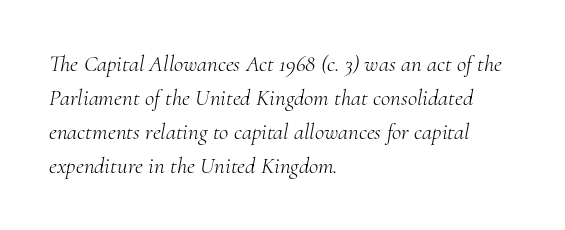
Descender tails drop into unmarked territory. Compared with a centered layout, this one pins lines to the left instead. The glyphs look as if they've been sheared to an angle. Horizontal bands of white between lines are of average thickness.
